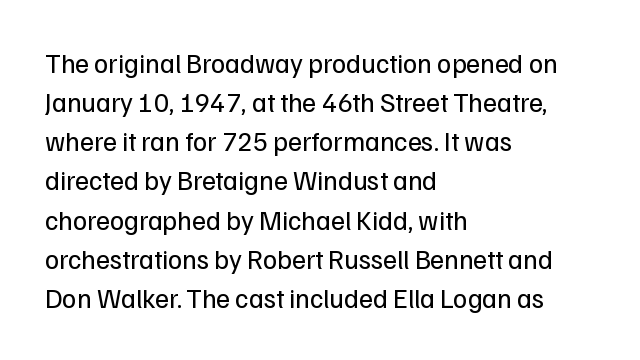
The image shows 27 px text type, upright; set left-aligned, normal line spacing (1.45x), normal letter spacing, not underlined.
